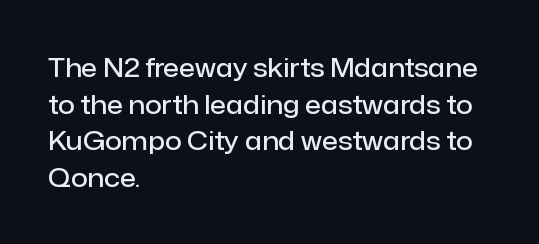
{"italic": "no", "bold": "semi", "underline": "no", "align": "left", "line_spacing": "normal", "line_spacing_ratio": 1.41, "letter_spacing": "normal", "letter_spacing_em": 0.0, "glyph_px": 26}
